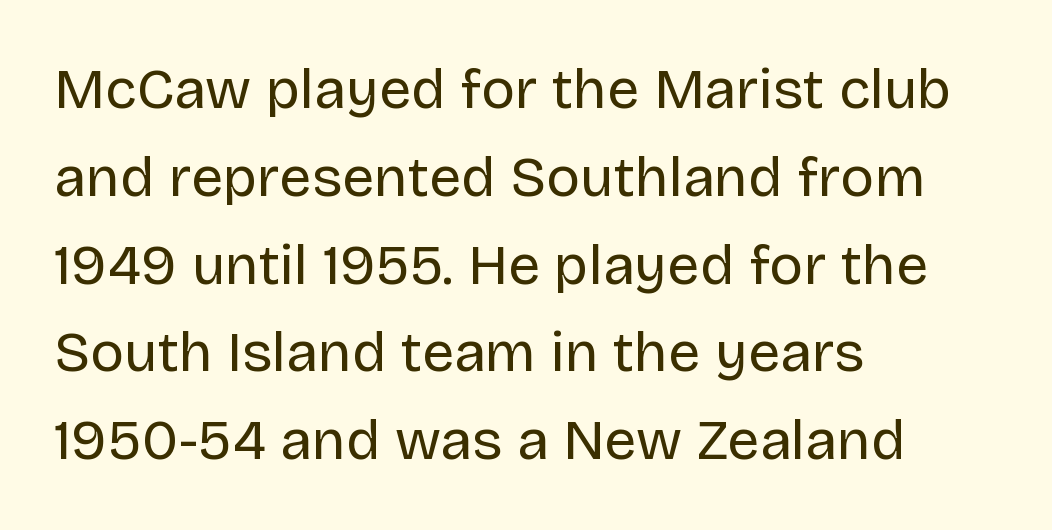
The image shows 57 px regular-weight sans-serif type, upright; set left-aligned, normal line spacing (1.54x), normal letter spacing, not underlined; low stroke contrast and a large x-height.
